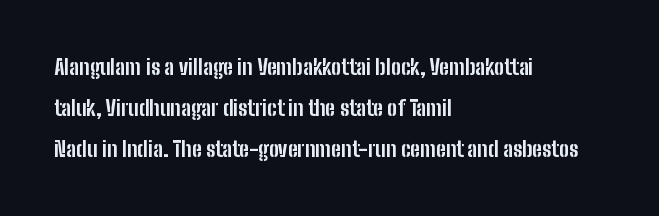
One glance says open: line gaps are wider than usual. The lettering holds an erect, upright posture throughout. This sample uses plain, unmodified letter spacing. Honestly, there is no underline to notice here at all.
